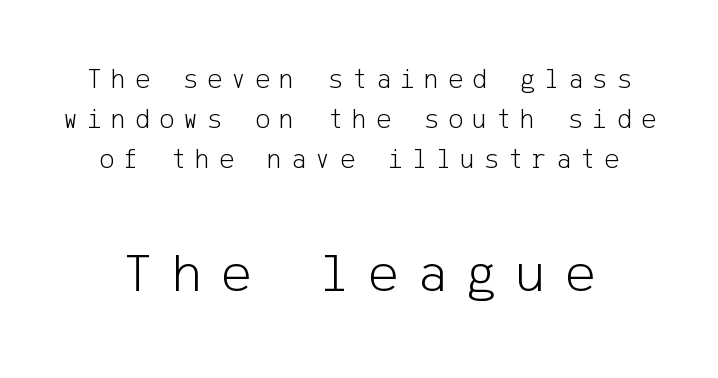
{"serif": "no", "italic": "no", "bold": "no", "weight": "light", "width": "normal", "stroke_contrast": "low", "x_height": "medium", "underline": "no", "align": "center", "line_spacing": "normal", "line_spacing_ratio": 1.42, "letter_spacing": "wide", "letter_spacing_em": 0.33, "larger_block": "second", "size_ratio": 2.04, "glyph_px": 57}
